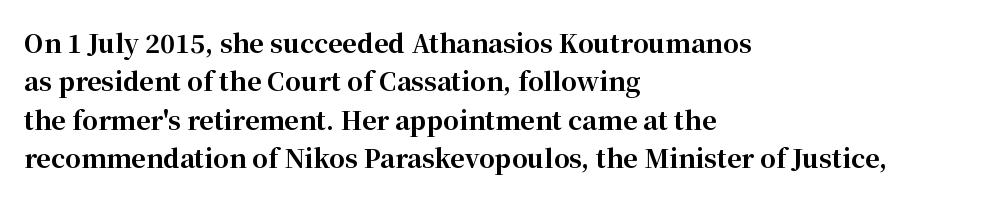
Here the glyphs are tracked normally, forming tight word shapes. Does the weight exceed regular? Yes, all the way to bold. The text block is weighted toward the left margin, trailing off unevenly rightward. Style check: upright. Notice how descenders clear the ascenders below comfortably — that's standard leading. Glance below the letters and you will spot only blank space.
